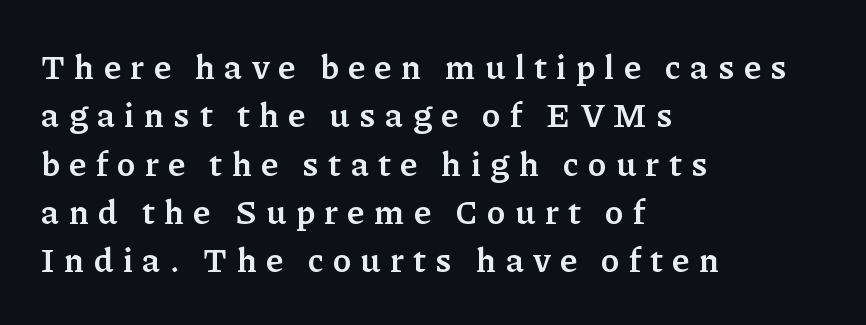
{"serif": "yes", "italic": "no", "bold": "yes", "weight": "semibold", "width": "normal", "stroke_contrast": "low", "x_height": "medium", "monospaced": "no", "underline": "no", "align": "left", "line_spacing": "normal", "line_spacing_ratio": 1.42, "letter_spacing": "wide", "letter_spacing_em": 0.27, "glyph_px": 34}
